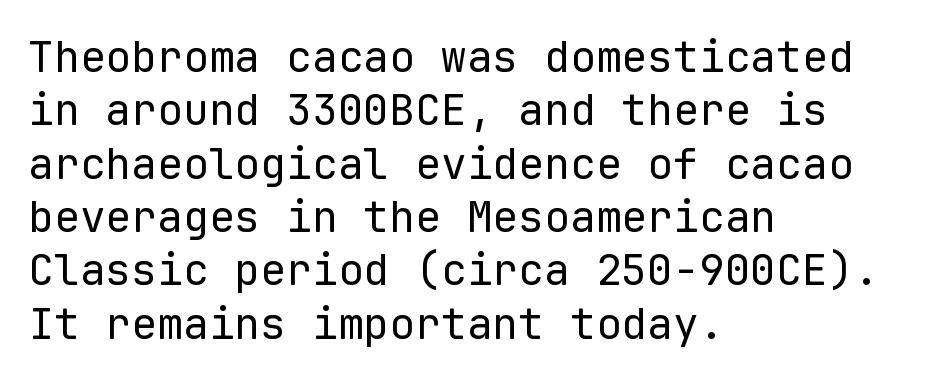
{"serif": "no", "italic": "no", "bold": "no", "weight": "regular", "width": "normal", "stroke_contrast": "low", "x_height": "medium", "monospaced": "yes", "underline": "no", "align": "left", "line_spacing_ratio": 1.24, "letter_spacing": "normal", "letter_spacing_em": 0.0, "glyph_px": 43}
